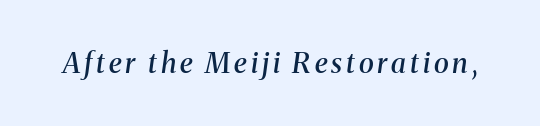
I'd call this a serif setting — the letters wear small feet. The rendering uses a semibold face; strokes are thickened but not to full bold. Type without underlining. Style check: oblique. You could not count columns in this text — the font is proportionally spaced.
